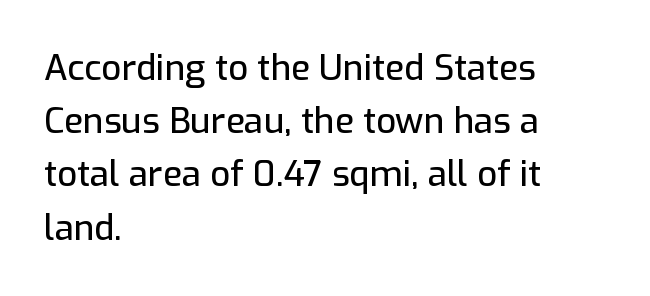
{"serif": "no", "italic": "no", "width": "normal", "stroke_contrast": "low", "x_height": "medium", "monospaced": "no", "underline": "no", "align": "left", "line_spacing": "normal", "line_spacing_ratio": 1.52, "letter_spacing": "normal", "letter_spacing_em": 0.0, "glyph_px": 35}
